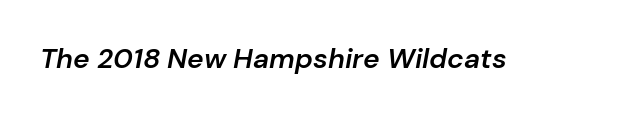
Check under the words: just untouched page. There's an unmistakable incline to the writing here. A fair bit of extra ink — the face is semibold, not bold. Caption: standard tracking, unaltered. Each letter keeps its own natural width here, so spacing adapts to shape.
